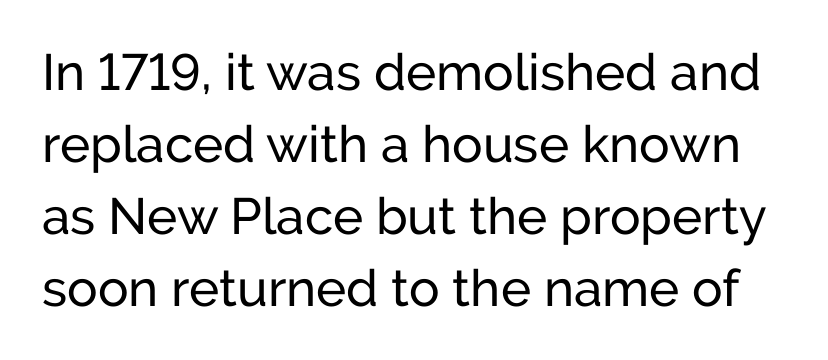
Letters rest on an invisible, unmarked baseline. Standard letterfit; no display-style spreading of the glyphs. Is there any slant? The stems are plumb. I'd call this a sans setting — the letters go barefoot.
